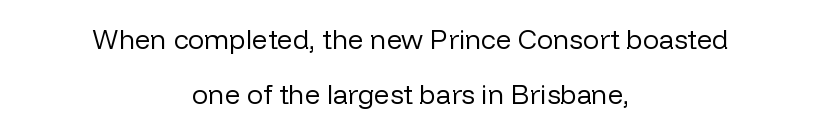
The image shows 27 px text type, upright; set centered, loose line spacing (2.05x), normal letter spacing, not underlined.
